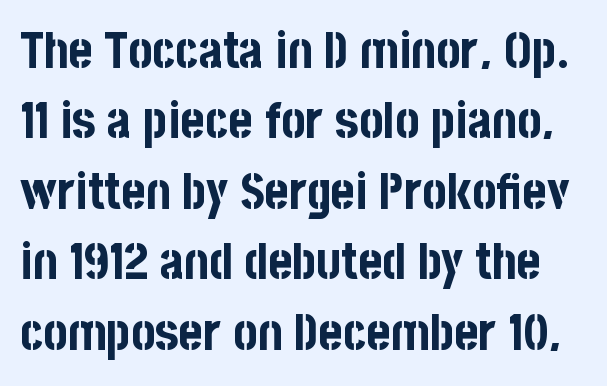
{"serif": "no", "italic": "no", "bold": "yes", "weight": "bold", "width": "condensed", "stroke_contrast": "low", "x_height": "large", "monospaced": "no", "underline": "no", "line_spacing": "normal", "line_spacing_ratio": 1.38, "letter_spacing": "normal", "letter_spacing_em": 0.0, "glyph_px": 51}
